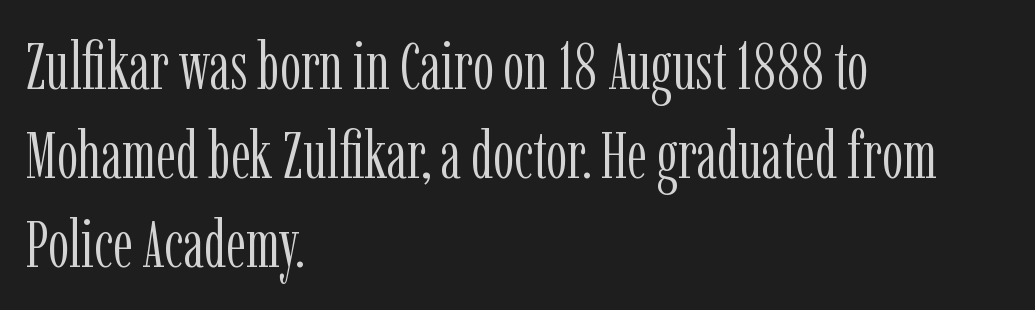
The image shows 67 px light, condensed serif type, upright; set left-aligned, normal line spacing (1.33x), normal letter spacing, not underlined; low stroke contrast and a medium x-height.
